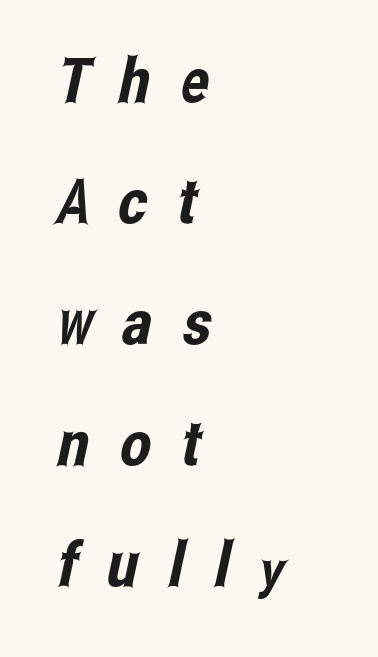
The image shows 62 px condensed sans-serif type; set left-aligned, loose line spacing (1.95x), unusually wide letter spacing (+0.49 em), not underlined; low stroke contrast and a medium x-height.
